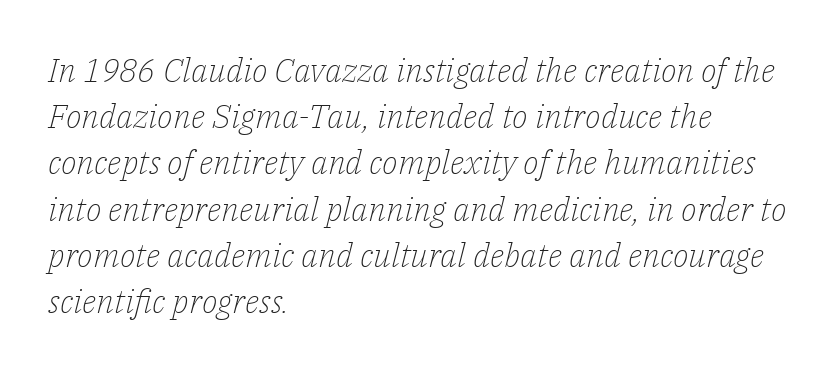
{"serif": "yes", "italic": "yes", "lean": "right", "slant_degrees": 14, "bold": "no", "weight": "light", "width": "normal", "stroke_contrast": "low", "x_height": "medium", "monospaced": "no", "underline": "no", "align": "left", "line_spacing": "normal", "line_spacing_ratio": 1.4, "letter_spacing": "normal", "letter_spacing_em": 0.0, "glyph_px": 33}
